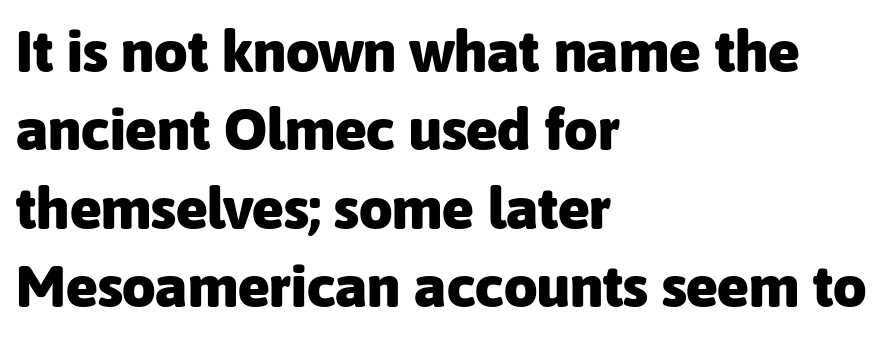
Q: Is the text bold? A: Yes.
Q: Is the text italic (slanted)? A: No, it is upright.
Q: Is the typeface a serif or a sans-serif typeface? A: Sans-serif.
Q: Is the text underlined? A: No.
Q: How is the paragraph aligned? A: Left-aligned.
Q: Is the spacing between letters normal or unusually wide? A: Normal.
Q: Is the spacing between lines tight, normal or loose? A: Normal.
Q: Width (condensed, normal, or wide)? A: Normal.
Q: Stroke contrast? A: Low.
Q: x-height? A: Medium.
Q: Monospaced? A: No.
